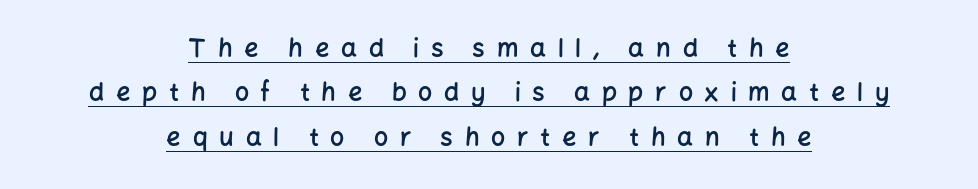
The image shows 25 px text type, upright; set centered, line spacing 1.78x, unusually wide letter spacing (+0.47 em), underlined.
